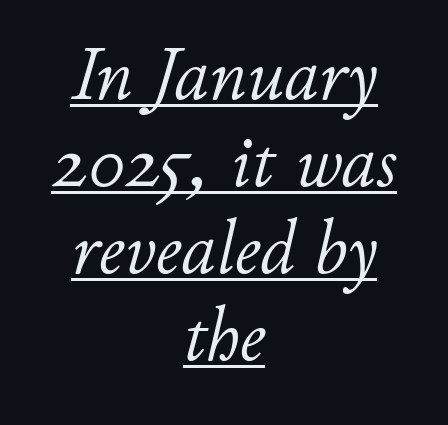
The image shows 77 px light type, italic (leaning right); set centered, tight line spacing (1.13x), normal letter spacing, underlined; low stroke contrast and a small x-height.
